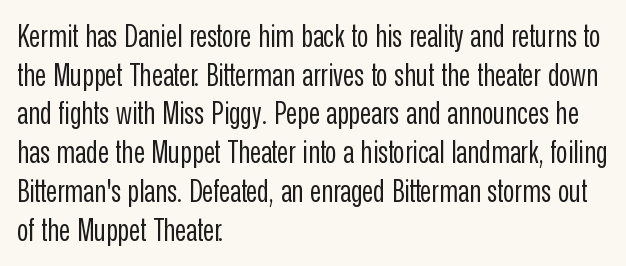
{"serif": "no", "italic": "no", "bold": "no", "weight": "regular", "width": "condensed", "stroke_contrast": "low", "x_height": "medium", "monospaced": "no", "underline": "no", "align": "left", "line_spacing": "normal", "line_spacing_ratio": 1.25, "letter_spacing": "normal", "letter_spacing_em": 0.0, "glyph_px": 31}
